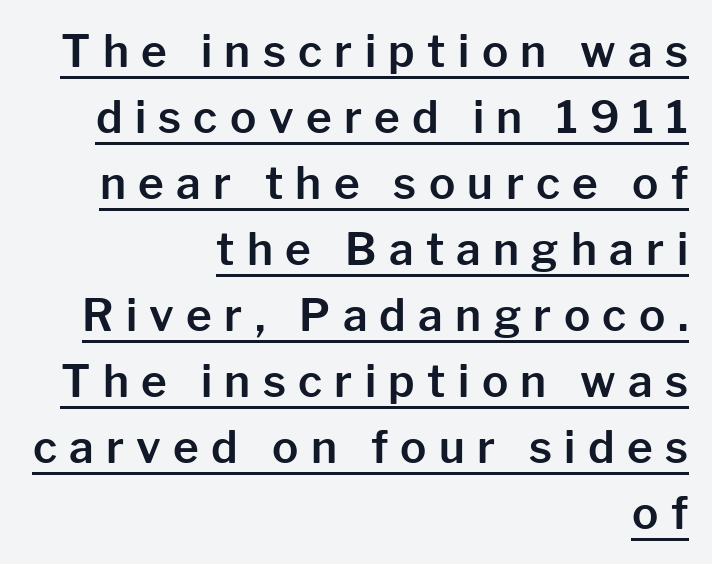
{"serif": "no", "italic": "no", "width": "normal", "stroke_contrast": "low", "x_height": "medium", "monospaced": "no", "underline": "yes", "align": "right", "line_spacing": "normal", "line_spacing_ratio": 1.5, "letter_spacing": "wide", "letter_spacing_em": 0.28, "glyph_px": 44}
